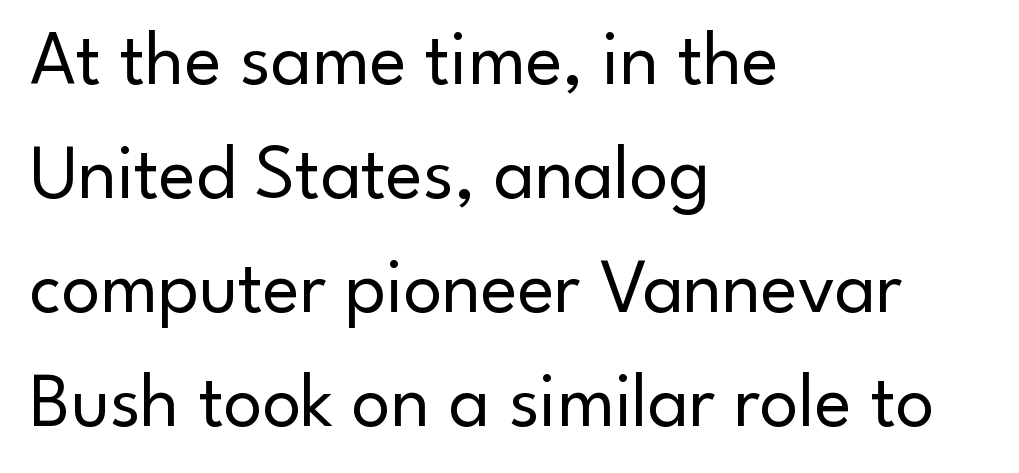
{"serif": "no", "italic": "no", "bold": "no", "weight": "regular", "width": "normal", "stroke_contrast": "low", "x_height": "small", "monospaced": "no", "underline": "no", "align": "left", "line_spacing": "normal", "line_spacing_ratio": 1.48, "letter_spacing": "normal", "letter_spacing_em": 0.0, "glyph_px": 77}
